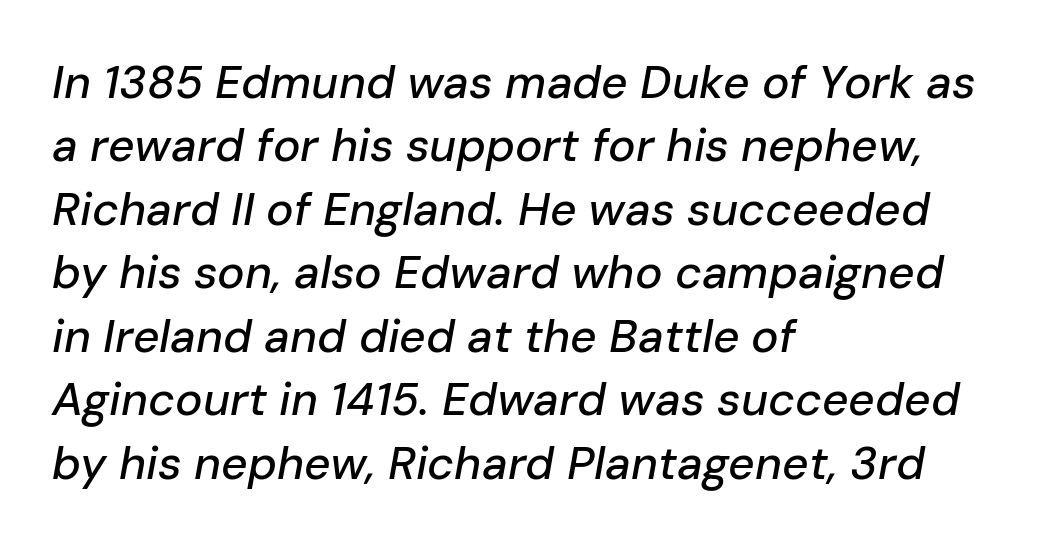
Designer's note — italics engaged. Leftover space on each line is placed entirely after the last word. The lines sit at an ordinary, default distance from one another. Standard letterfit; no display-style spreading of the glyphs. Has an underline been added? It has not.
